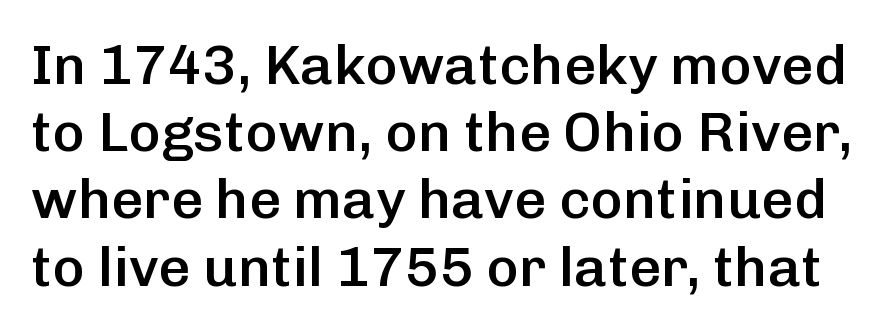
This rendering employs a face without finishing strokes, i.e., a sans-serif. Nope, not italic — everything's standing straight. You could not count columns in this text — the font is proportionally spaced. Its strokes are somewhat broadened, the hallmark of semibold type. Check the space under the baseline: it is left empty.
